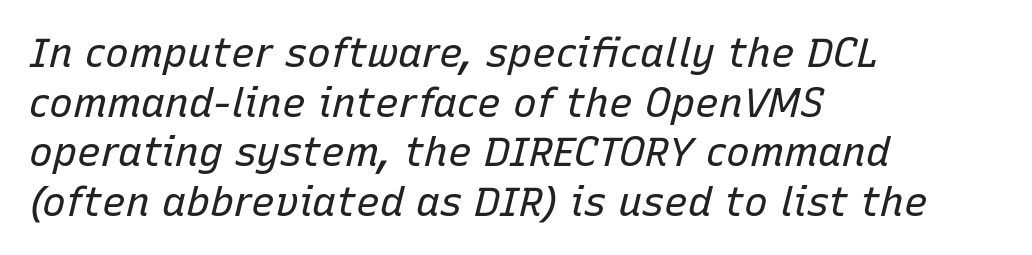
Nothing unusual about the tracking: characters are spaced as the font intends. Notice how the passage keeps a crisp vertical edge on the left only. The typography opts for an oblique posture over an upright one. These lines are rendered in a variable-pitch font. Letters rest on an invisible, unmarked baseline. The typesetting does not lean heavy: it is not bold.
